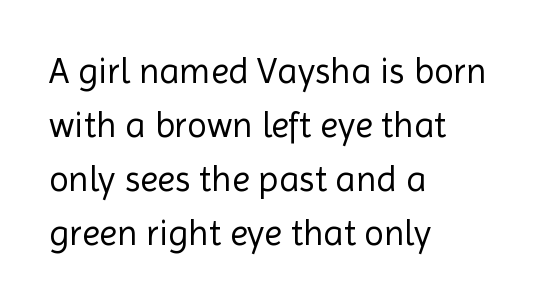
Weight: not bold — regular or lighter. The passage shown is typeset with a sans-serif family. How would I describe the line gaps? Plain and ordinary. The space directly below the letters is spotless. These lines are rendered in a variable-pitch font.
